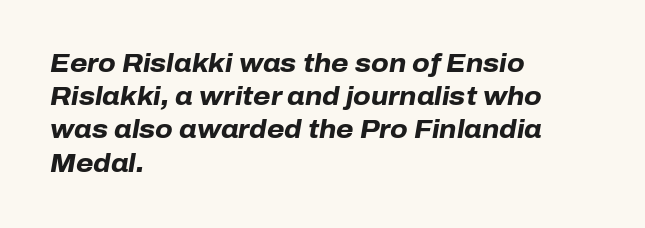
The image shows 25 px bold type, italic (leaning right); set left-aligned, normal line spacing (1.33x), normal letter spacing, not underlined.
